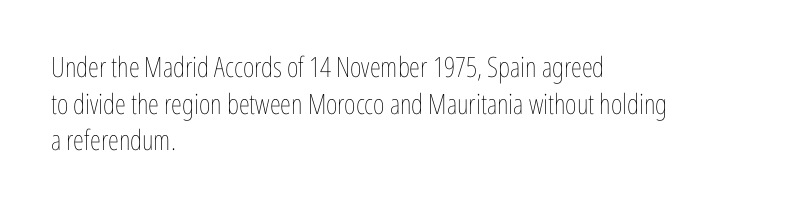
{"italic": "no", "bold": "no", "weight": "thin", "width": "condensed", "stroke_contrast": "low", "x_height": "medium", "monospaced": "no", "underline": "no", "align": "left", "line_spacing": "normal", "line_spacing_ratio": 1.31, "letter_spacing": "normal", "letter_spacing_em": 0.0, "glyph_px": 28}
